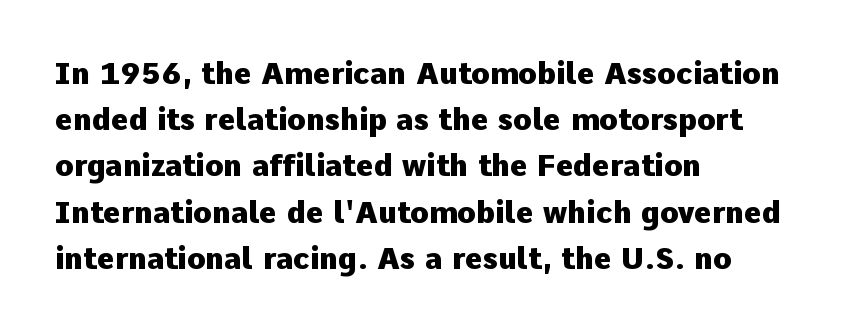
The image shows 30 px heavy sans-serif type, upright; set left-aligned, normal line spacing (1.54x), normal letter spacing, not underlined; low stroke contrast and a medium x-height.
